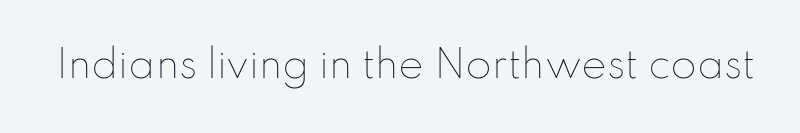
Spacing between characters is what you'd get straight out of the box. Note the varied advance widths — an 'i' is clearly narrower than an 'm'. The letters stand straight up with perfectly vertical stems. On a weight scale, this lands at 450 or below. The words here are not underlined.
